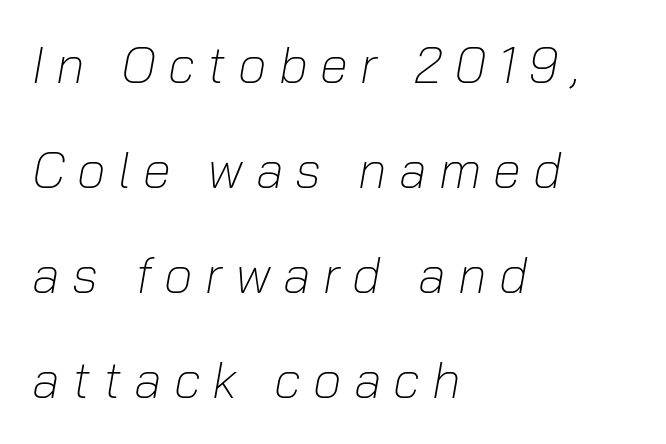
The image shows 51 px light type, italic (leaning right); set left-aligned, loose line spacing (2.06x), unusually wide letter spacing (+0.24 em), not underlined; low stroke contrast and a medium x-height.
